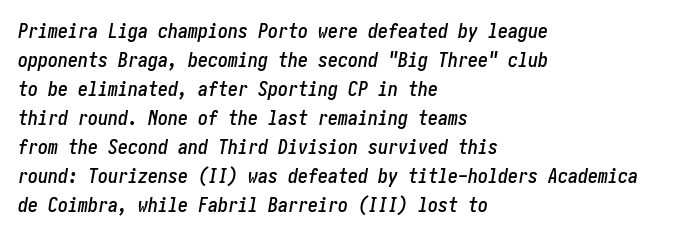
Italic: yes, the glyphs are oblique. No word sits above an underline. Line starts are locked; line ends wander. The letters sit at their default tracking, neither squeezed nor spread. Reading down the column, the eye jumps a familiar distance to each next line.
